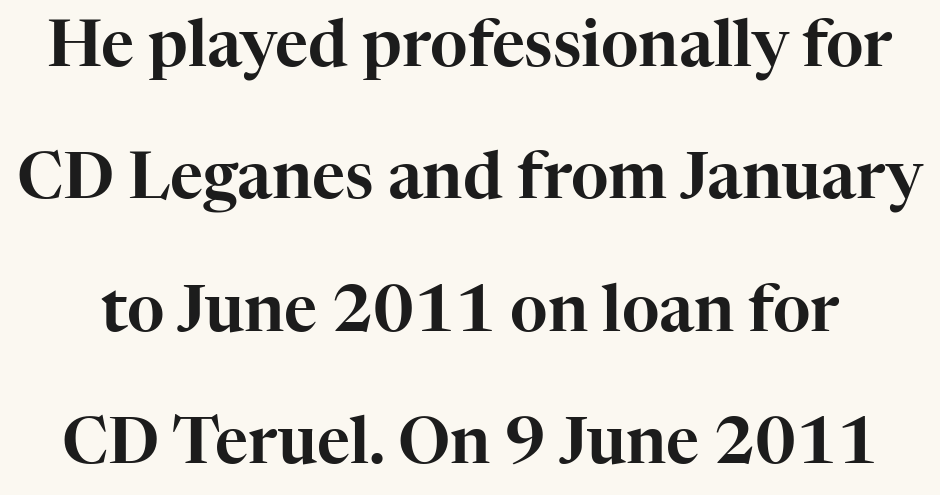
Q: Is the text italic (slanted)? A: No, it is upright.
Q: Is the typeface a serif or a sans-serif typeface? A: Serif.
Q: Is the text underlined? A: No.
Q: Is the spacing between letters normal or unusually wide? A: Normal.
Q: Is the spacing between lines tight, normal or loose? A: Loose.
Q: Width (condensed, normal, or wide)? A: Normal.
Q: Stroke contrast? A: High.
Q: x-height? A: Medium.
Q: Monospaced? A: No.
